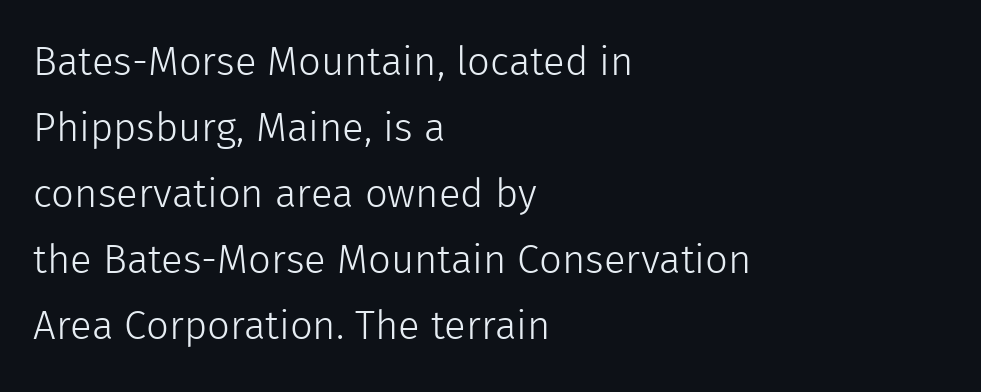
The image shows 40 px light sans-serif type, upright; set left-aligned, normal line spacing (1.65x), normal letter spacing, not underlined; a medium x-height.
